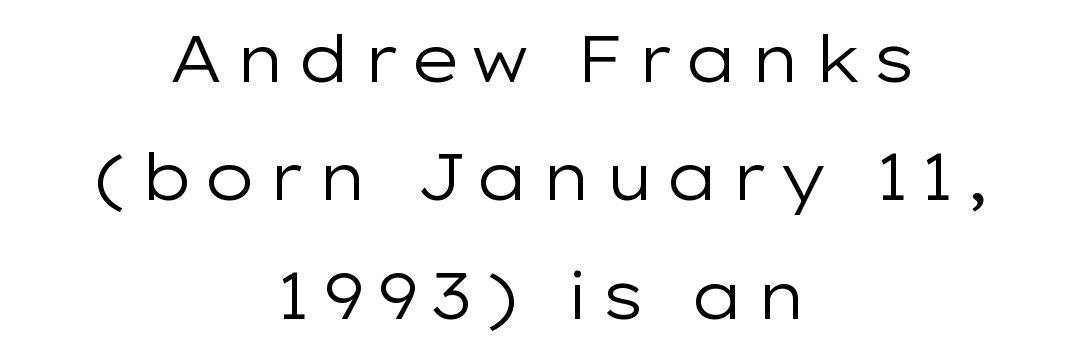
Q: Is the text bold? A: No.
Q: Is the text italic (slanted)? A: No, it is upright.
Q: Is the typeface a serif or a sans-serif typeface? A: Sans-serif.
Q: Is the text underlined? A: No.
Q: How is the paragraph aligned? A: Centered.
Q: Width (condensed, normal, or wide)? A: Wide.
Q: Stroke contrast? A: Low.
Q: x-height? A: Medium.
Q: Monospaced? A: No.
